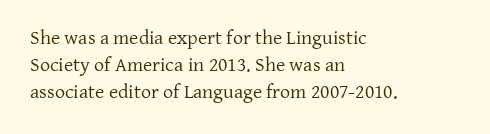
This sample uses an upright cut, with every glyph sitting square on the baseline. Reading down the column, the eye jumps a familiar distance to each next line. The horizontal fit of the characters is conventional and even. This is not heavy type; no bold has been used.
